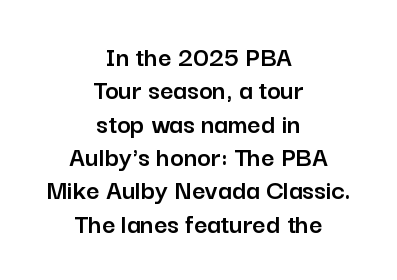
{"serif": "no", "italic": "no", "width": "normal", "stroke_contrast": "low", "x_height": "medium", "monospaced": "no", "underline": "no", "align": "center", "line_spacing": "tight", "line_spacing_ratio": 1.15, "letter_spacing": "normal", "letter_spacing_em": 0.0, "glyph_px": 29}
